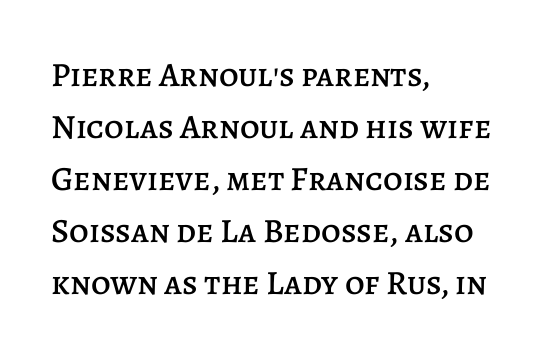
The image shows 34 px text type, upright; set left-aligned, normal line spacing (1.53x), normal letter spacing, not underlined; low stroke contrast and a large x-height.
